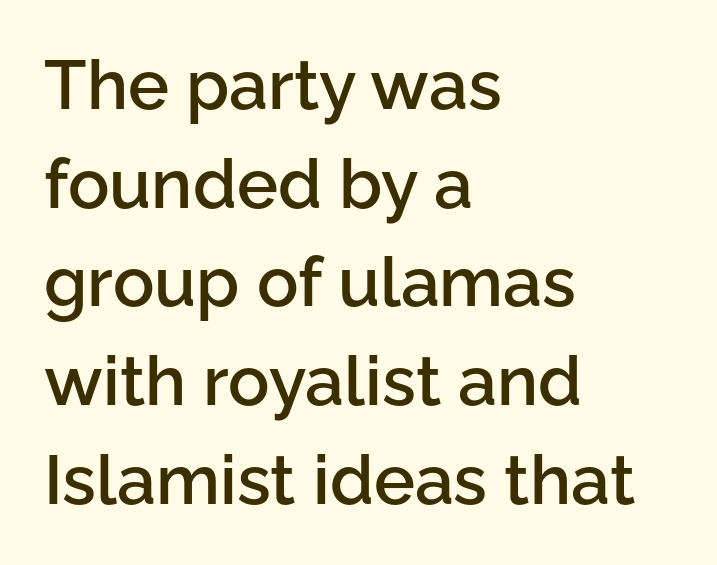
The image shows 69 px semibold sans-serif type, upright; set left-aligned, normal line spacing (1.43x), normal letter spacing, not underlined; low stroke contrast and a medium x-height.
